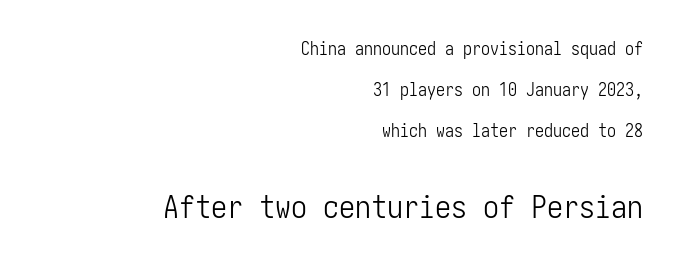
{"serif": "no", "italic": "no", "bold": "no", "weight": "light", "width": "condensed", "stroke_contrast": "low", "x_height": "medium", "underline": "no", "align": "right", "line_spacing": "loose", "line_spacing_ratio": 2.29, "letter_spacing": "normal", "letter_spacing_em": 0.0, "larger_block": "second", "size_ratio": 1.78, "glyph_px": 32}
